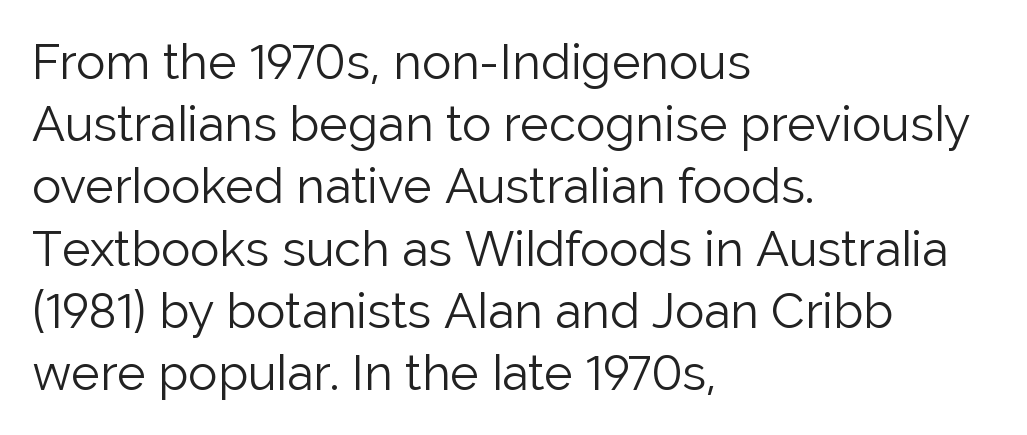
{"serif": "no", "italic": "no", "bold": "no", "weight": "light", "width": "normal", "stroke_contrast": "low", "x_height": "medium", "monospaced": "no", "underline": "no", "align": "left", "line_spacing": "normal", "line_spacing_ratio": 1.27, "letter_spacing": "normal", "letter_spacing_em": 0.0, "glyph_px": 49}
